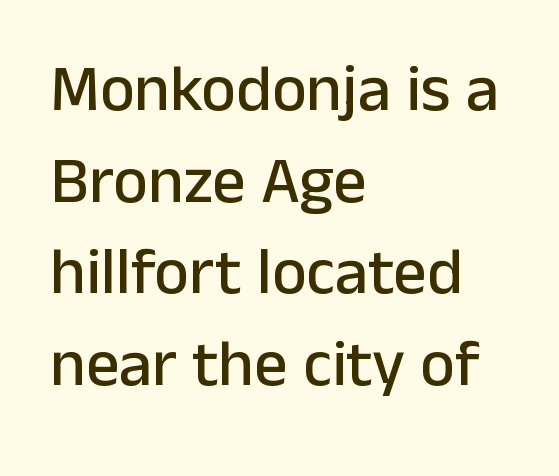
Looks like regular typesetting: each glyph gets only the width it needs. It's the straight-up-and-down kind of type. Are there feet on the stems? There aren't — it's a sans. The line-height multiplier appears to be the usual default. These lines keep a tight, regular rhythm from letter to letter. The passage shown is not underscored anywhere.
